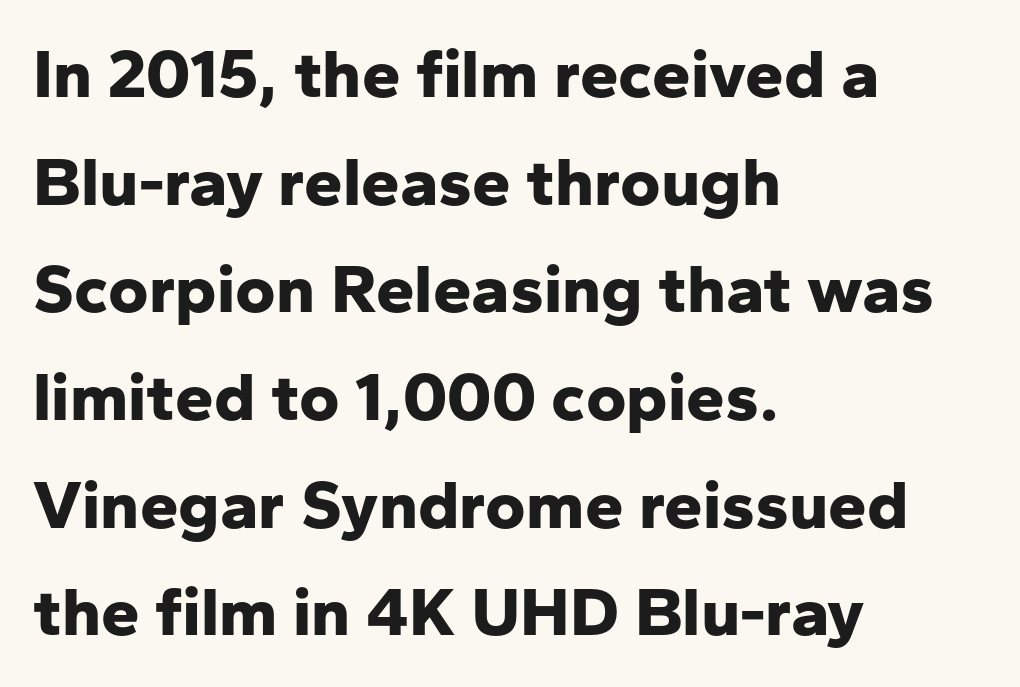
Every stem runs plumb, perpendicular to the baseline. Thick stems and heavy bowls — unmistakably bold. This block has exactly the height ordinary leading produces. How are the letters spaced? Ordinarily, with no added tracking.
